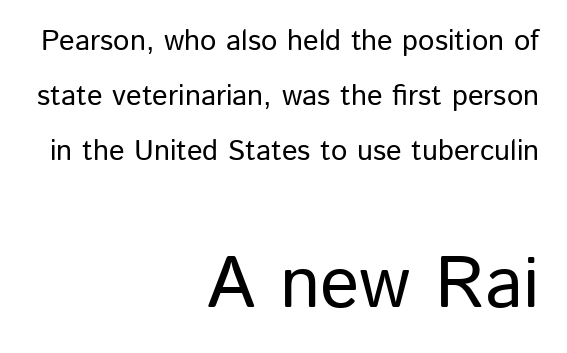
Q: Is the text italic (slanted)? A: No, it is upright.
Q: Is the typeface a serif or a sans-serif typeface? A: Sans-serif.
Q: Is the text underlined? A: No.
Q: How is the paragraph aligned? A: Right-aligned.
Q: Is the spacing between letters normal or unusually wide? A: Normal.
Q: Which block of text is set in a larger size, the first (top) or the second (bottom)? A: The second (bottom) one.
Q: Width (condensed, normal, or wide)? A: Normal.
Q: Stroke contrast? A: Low.
Q: x-height? A: Medium.
Q: Monospaced? A: No.
